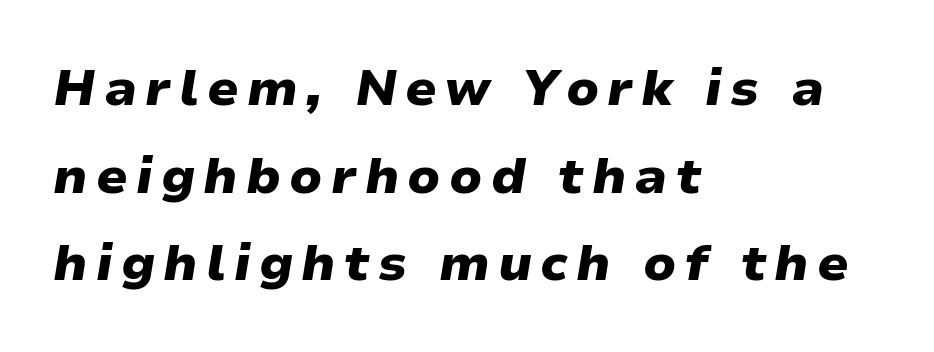
Q: Is the text bold? A: Yes.
Q: Is the text italic (slanted)? A: Yes, it leans right by about 9 degrees.
Q: Is the text underlined? A: No.
Q: How is the paragraph aligned? A: Left-aligned.
Q: Width (condensed, normal, or wide)? A: Normal.
Q: Stroke contrast? A: Low.
Q: x-height? A: Medium.
Q: Monospaced? A: No.
